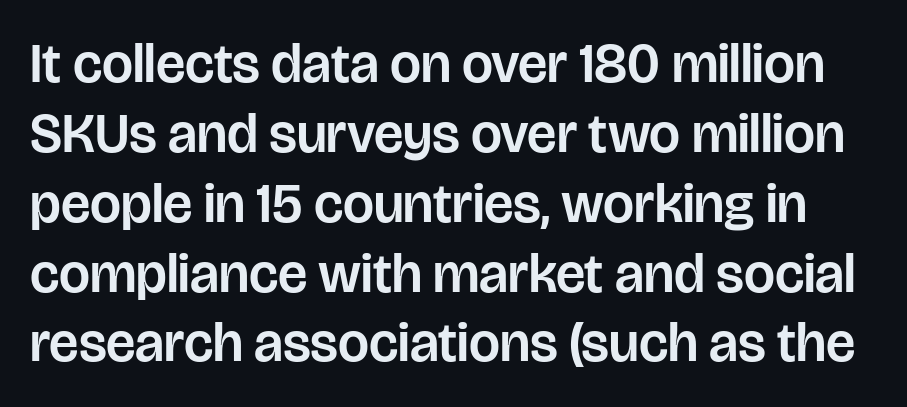
{"serif": "no", "italic": "no", "width": "normal", "stroke_contrast": "low", "x_height": "large", "monospaced": "no", "underline": "no", "line_spacing": "normal", "line_spacing_ratio": 1.27, "letter_spacing": "normal", "letter_spacing_em": 0.0, "glyph_px": 55}
